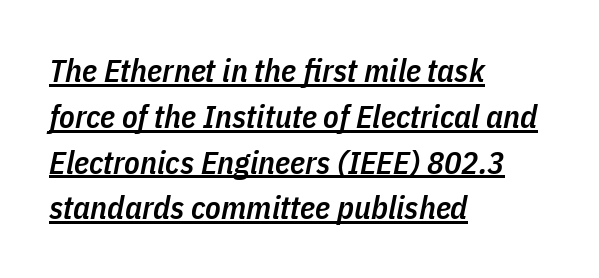
Default kerning and tracking; the words read as compact shapes. Vertically, the passage feels balanced, rows spaced as you'd expect. Looks like regular typesetting: each glyph gets only the width it needs. The text block is weighted toward the left margin, trailing off unevenly rightward.
